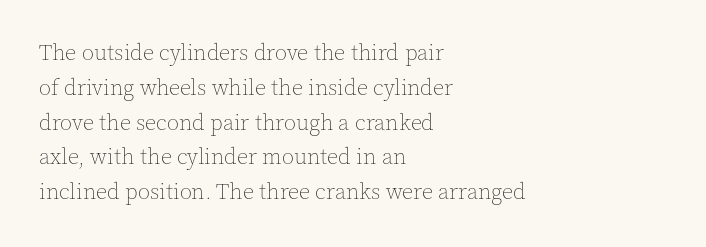
The image shows 22 px text type, upright; set left-aligned, normal line spacing (1.58x), normal letter spacing, not underlined.
